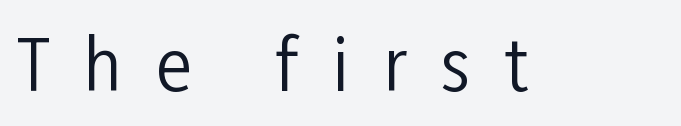
{"serif": "no", "italic": "no", "bold": "no", "weight": "regular", "width": "condensed", "stroke_contrast": "low", "x_height": "medium", "monospaced": "no", "underline": "no", "letter_spacing": "wide", "letter_spacing_em": 0.49, "glyph_px": 69}
